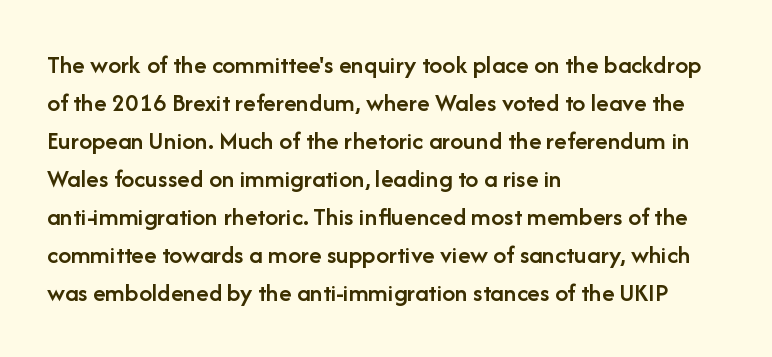
{"italic": "no", "bold": "semi", "underline": "no", "align": "left", "line_spacing": "normal", "line_spacing_ratio": 1.46, "letter_spacing": "normal", "letter_spacing_em": 0.0, "glyph_px": 26}
